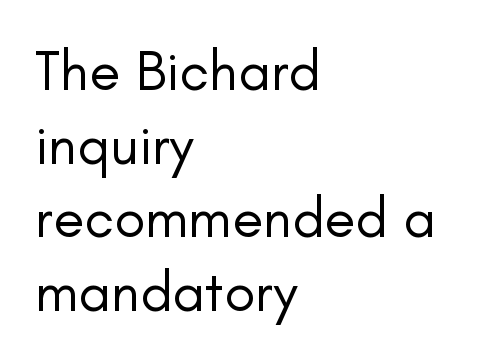
Q: Is the text bold? A: No.
Q: Is the text italic (slanted)? A: No, it is upright.
Q: Is the typeface a serif or a sans-serif typeface? A: Sans-serif.
Q: Is the text underlined? A: No.
Q: How is the paragraph aligned? A: Left-aligned.
Q: Is the spacing between letters normal or unusually wide? A: Normal.
Q: Is the spacing between lines tight, normal or loose? A: Normal.
Q: Width (condensed, normal, or wide)? A: Normal.
Q: Stroke contrast? A: Low.
Q: x-height? A: Small.
Q: Monospaced? A: No.
